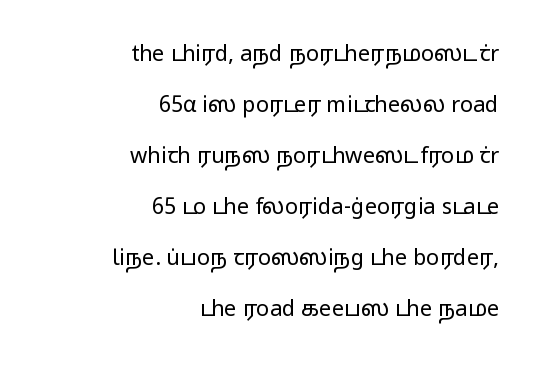
Q: Is the text bold? A: No.
Q: Is the text italic (slanted)? A: No, it is upright.
Q: Is the text underlined? A: No.
Q: How is the paragraph aligned? A: Right-aligned.
Q: Is the spacing between letters normal or unusually wide? A: Normal.
Q: Is the spacing between lines tight, normal or loose? A: Loose.
